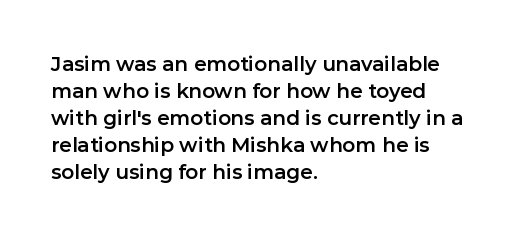
One-word summary of the alignment: left. The words here are not underlined. The passage shown stacks its lines at a standard gap. These lines were composed using upright roman letters.
